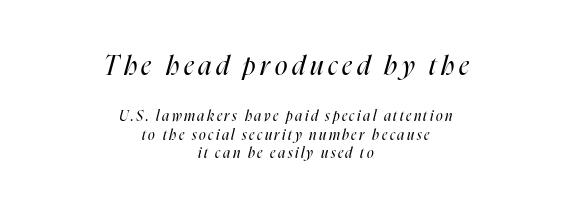
Q: Is the text bold? A: No.
Q: Is the text italic (slanted)? A: Yes, it leans right by about 16 degrees.
Q: Is the text underlined? A: No.
Q: How is the paragraph aligned? A: Centered.
Q: Is the spacing between lines tight, normal or loose? A: Normal.
Q: Which block of text is set in a larger size, the first (top) or the second (bottom)? A: The first (top) one.
